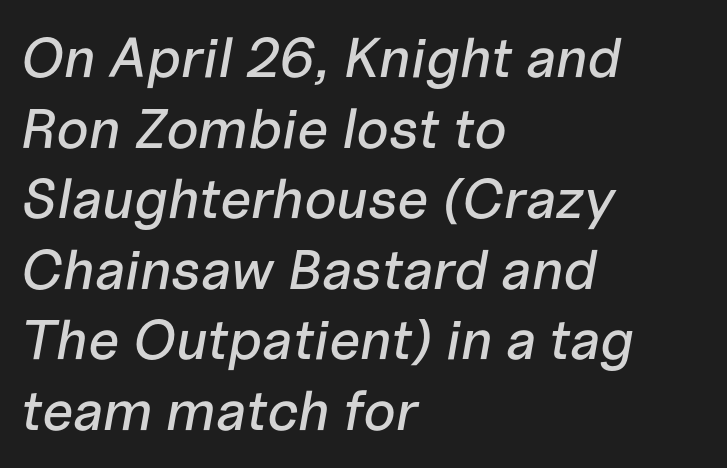
Between one letter and the next there's only the usual sliver of space. Looking at the ascenders, they clearly lean. Note the varied advance widths — an 'i' is clearly narrower than an 'm'. The rag falls on the right side of this text block. The space directly below the letters is spotless. The block of text has a typical density, with ordinary space between rows.
